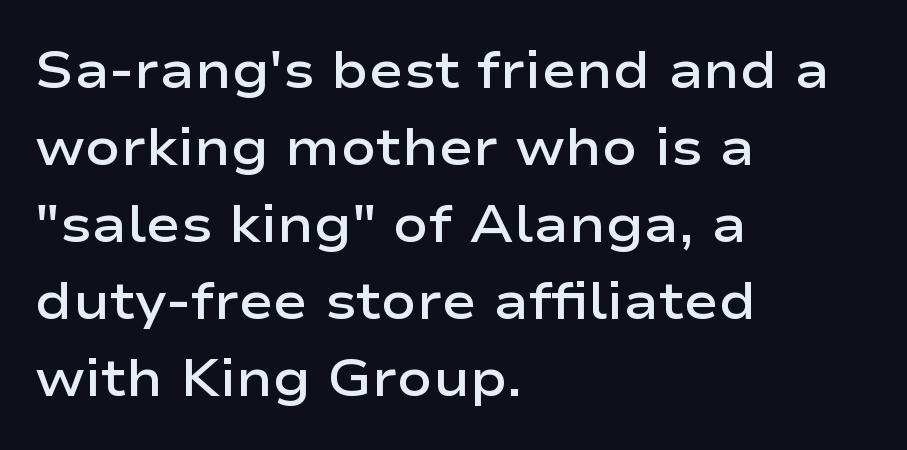
The image shows 52 px semibold, wide sans-serif type, upright; set left-aligned, normal line spacing (1.48x), normal letter spacing, not underlined; low stroke contrast and a medium x-height.
